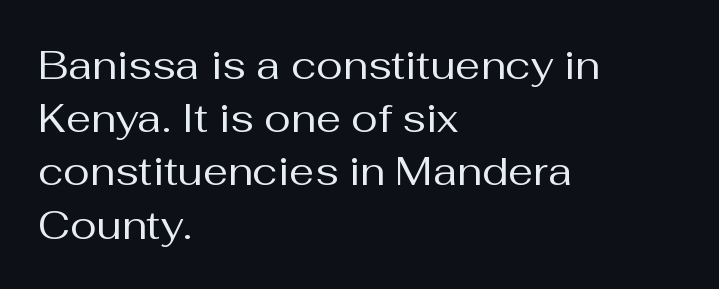
Is the letter spacing exaggerated? No — it looks like the ordinary default. Varying glyph widths throughout — classic text-font behaviour. The passage shown is not underscored anywhere. Counters stay open thanks to moderate or lighter strokes. Casual observation: everything's shoved over to the left.
